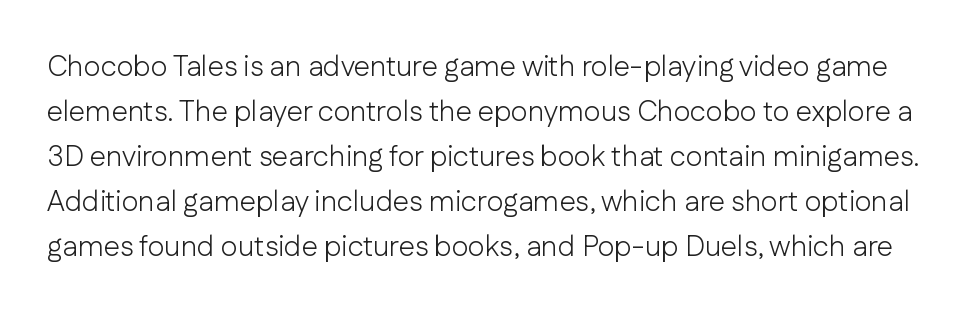
What kind of face is this? One without serifs — a sans. Here the designer chose a conventional face with non-uniform glyph widths. No extra ink here — the face is not bold. Underlining? Definitely not there.
